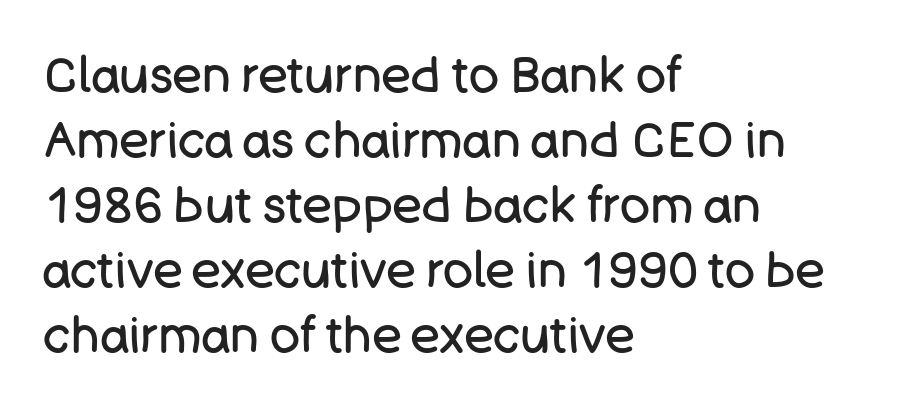
The image shows 50 px regular-weight sans-serif type, upright; set left-aligned, normal line spacing (1.3x), normal letter spacing, not underlined; low stroke contrast and a large x-height.
